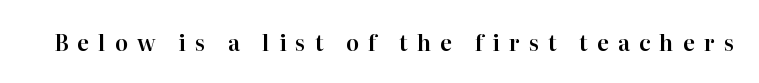
Q: Is the text italic (slanted)? A: No, it is upright.
Q: Is the text underlined? A: No.
Q: Is the spacing between letters normal or unusually wide? A: Unusually wide.
